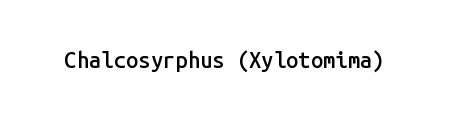
The image shows 22 px text type, upright; set normal letter spacing, not underlined.
